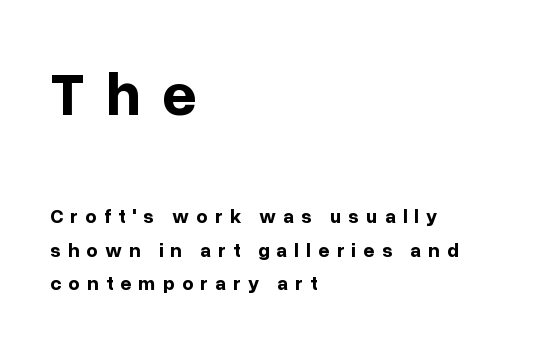
{"serif": "no", "italic": "no", "bold": "yes", "weight": "bold", "width": "normal", "stroke_contrast": "low", "x_height": "medium", "monospaced": "no", "underline": "no", "align": "left", "line_spacing": "normal", "line_spacing_ratio": 1.68, "letter_spacing": "wide", "letter_spacing_em": 0.35, "larger_block": "first", "size_ratio": 3.05, "glyph_px": 61}
